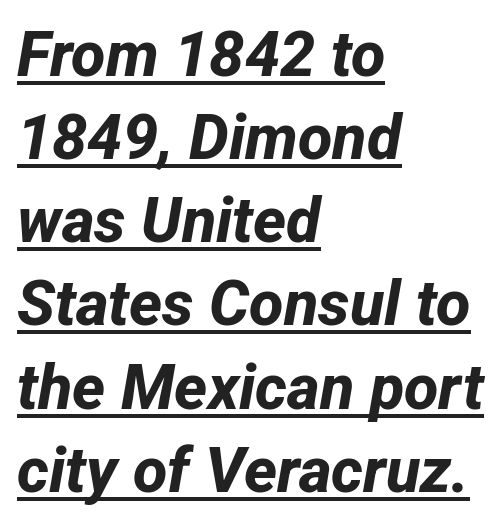
Q: Is the text bold? A: Yes.
Q: Is the typeface a serif or a sans-serif typeface? A: Sans-serif.
Q: Is the text underlined? A: Yes.
Q: How is the paragraph aligned? A: Left-aligned.
Q: Is the spacing between letters normal or unusually wide? A: Normal.
Q: Is the spacing between lines tight, normal or loose? A: Normal.
Q: Width (condensed, normal, or wide)? A: Normal.
Q: Stroke contrast? A: Low.
Q: x-height? A: Medium.
Q: Monospaced? A: No.
